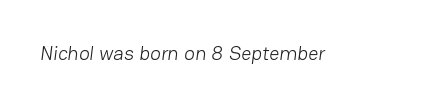
Q: Is the text bold? A: No.
Q: Is the text underlined? A: No.
Q: Is the spacing between letters normal or unusually wide? A: Normal.
